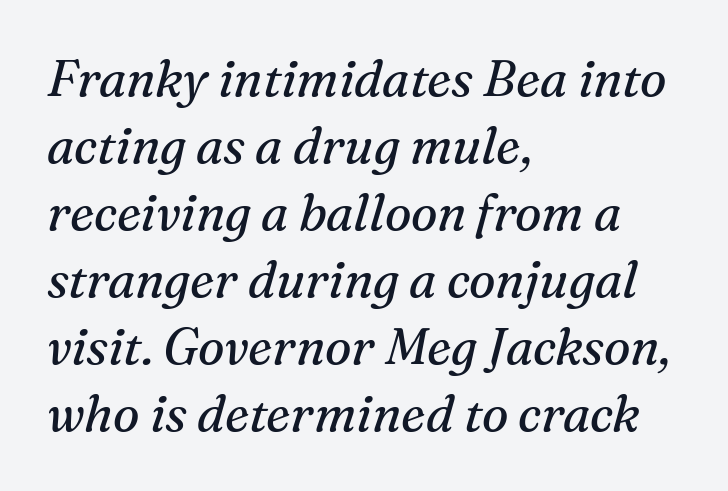
Q: Is the text bold? A: No.
Q: Is the text italic (slanted)? A: Yes, it leans right by about 16 degrees.
Q: Is the typeface a serif or a sans-serif typeface? A: Serif.
Q: Is the text underlined? A: No.
Q: How is the paragraph aligned? A: Left-aligned.
Q: Is the spacing between letters normal or unusually wide? A: Normal.
Q: Is the spacing between lines tight, normal or loose? A: Normal.
Q: Width (condensed, normal, or wide)? A: Normal.
Q: Stroke contrast? A: Medium.
Q: x-height? A: Medium.
Q: Monospaced? A: No.
